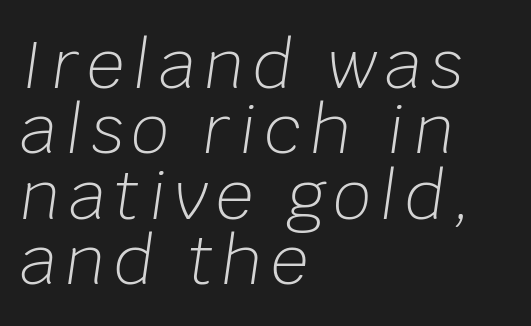
If you drew a ruler down the left edge, every line would touch it. The space directly below the letters is spotless. This sample trades vertical openness for compactness between lines. This reads as an unemphasized weight, regular at the heaviest.
